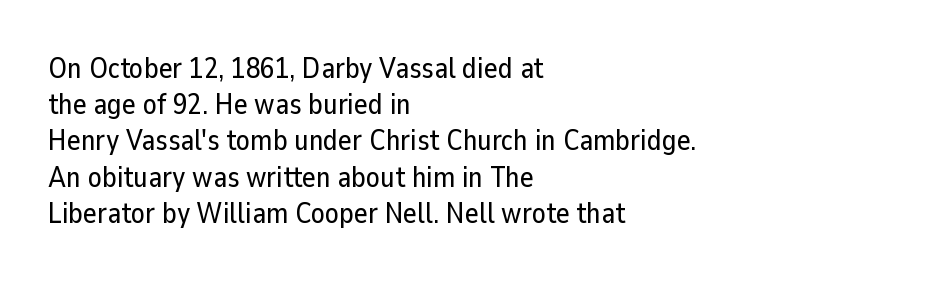
Nope, no serifs anywhere on these letters. Is this a fixed-width face? No — the glyphs have proportional, varying widths. A normal amount of white space separates one row of letters from the next. Beneath every word, the page is bare. Nope, not italic — everything's standing straight.
